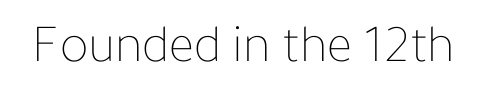
The image shows 54 px thin type, upright; set normal letter spacing, not underlined; low stroke contrast and a medium x-height.
